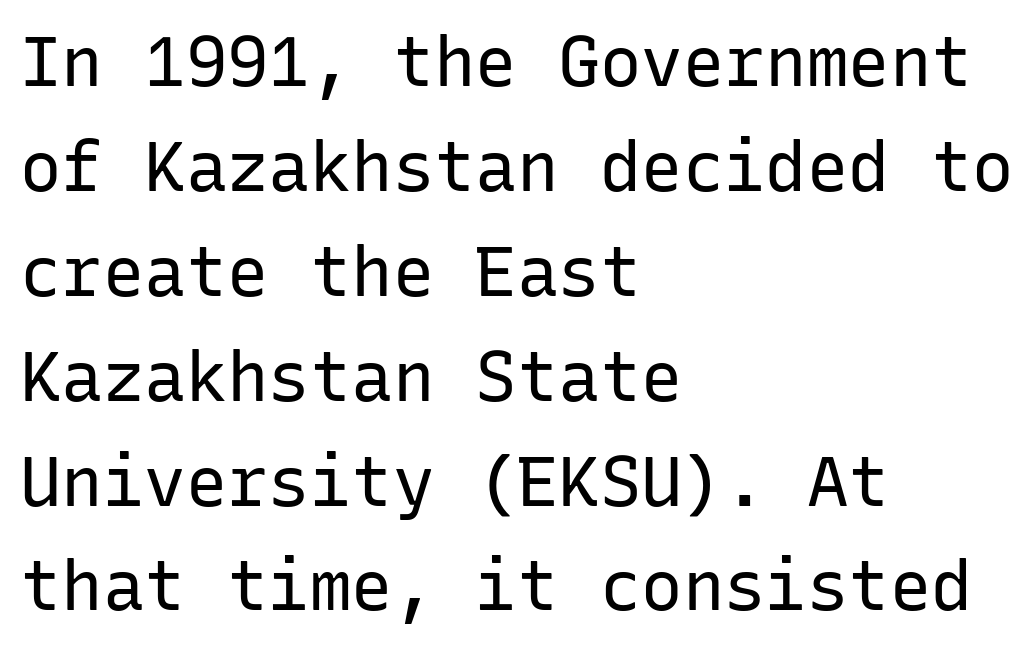
The block of text has a typical density, with ordinary space between rows. The passage shown is typed in a monospace face where columns stay perfectly aligned. No letter is thick-stroked: the sample isn't bold. Horizontally, the lines are justified to the leading edge only. The typography opts for an upright posture over an oblique one. Bare-footed words on every line.
